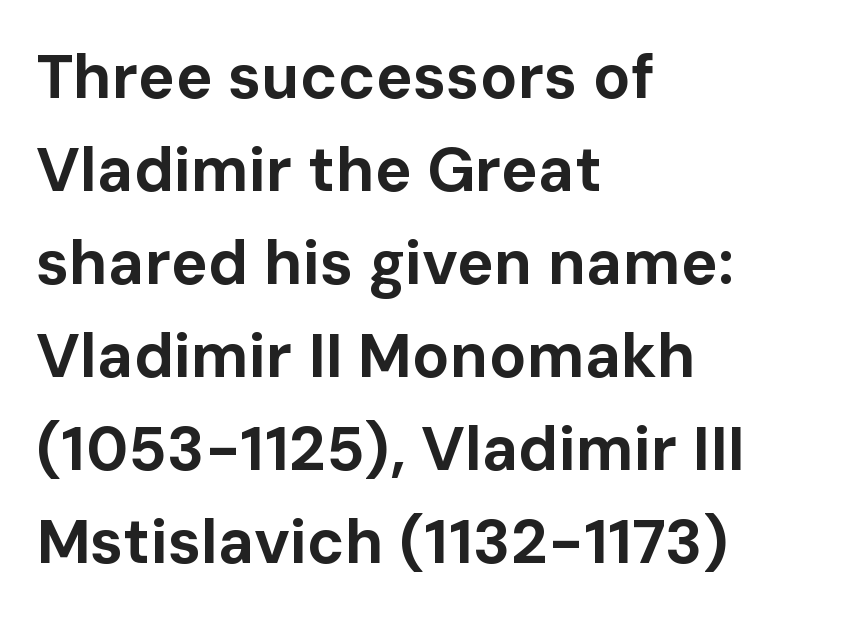
The image shows 62 px bold sans-serif type, upright; set left-aligned, normal line spacing (1.5x), normal letter spacing, not underlined; low stroke contrast and a medium x-height.
